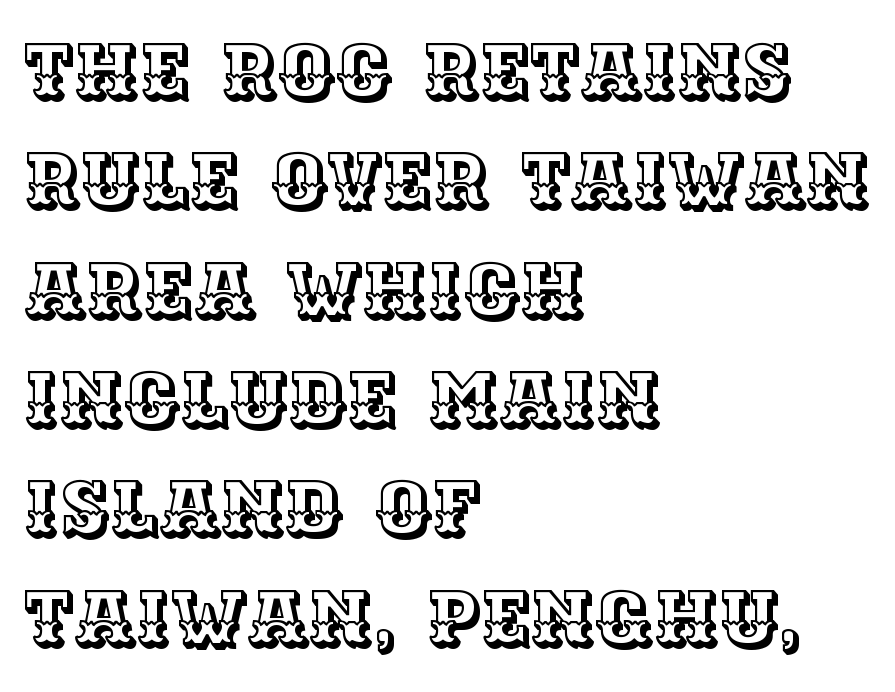
The typography opts for an upright posture over an oblique one. The leading is moderate, giving the passage an even texture. The horizontal fit of the characters is conventional and even. Every row of glyphs begins at an identical x-position on the left.
